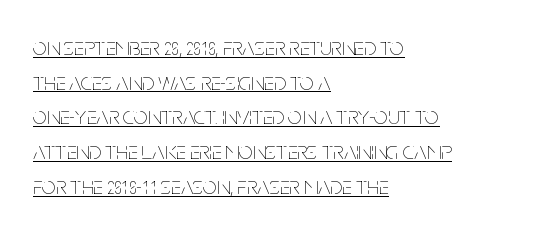
The image shows 25 px text type, upright; set left-aligned, normal line spacing (1.39x), normal letter spacing, underlined.
